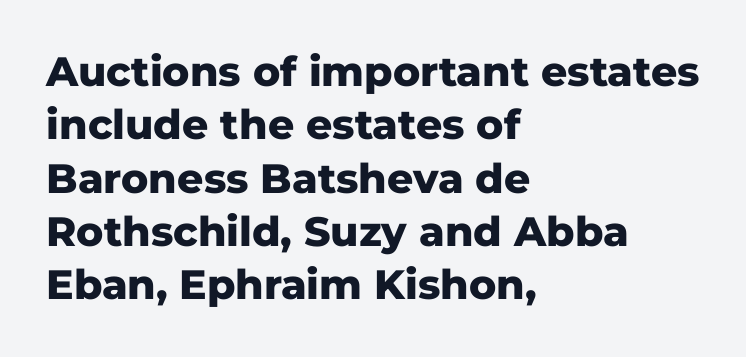
Every character sits straight up, as roman type does. Descenders hang freely into open space. The characters look thick and weighty, a clear bold. Each letter's strokes conclude bluntly, with no projecting serifs. Regular leading. Is this a fixed-width face? No — the glyphs have proportional, varying widths.
